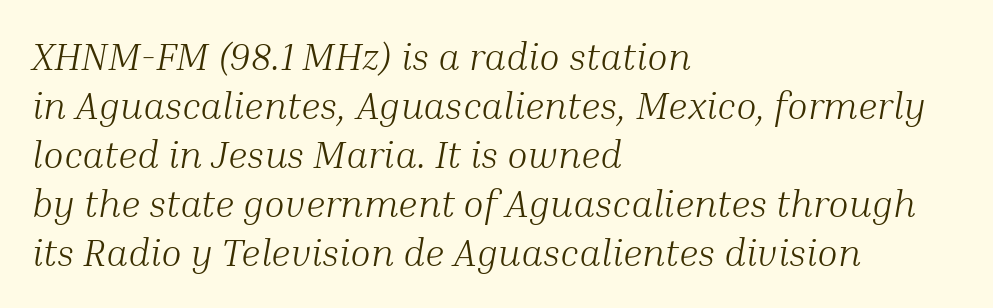
Compared with a centered layout, this one pins lines to the left instead. The axis of the letterforms is tilted away from vertical. Decoration check: the copy has no underline. The line-height multiplier appears to be the usual default. The rendering uses natural spacing where letterforms have individual widths. Stem width sits at or under what a default text font uses.
